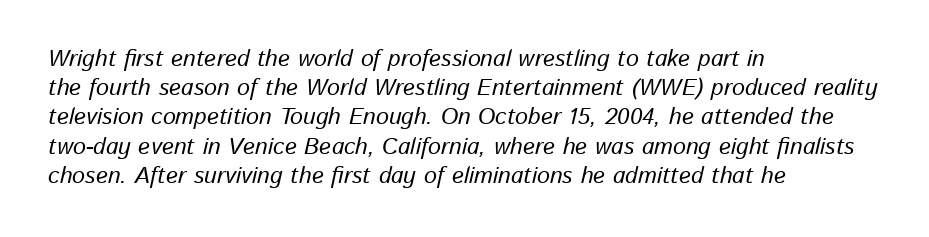
Q: Is the text italic (slanted)? A: Yes, it leans right by about 13 degrees.
Q: Is the text underlined? A: No.
Q: How is the paragraph aligned? A: Left-aligned.
Q: Is the spacing between letters normal or unusually wide? A: Normal.
Q: Is the spacing between lines tight, normal or loose? A: Normal.
